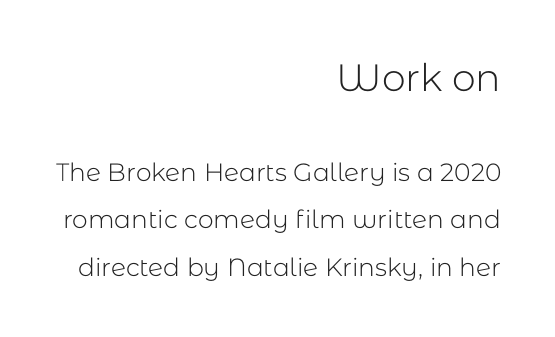
Q: Is the text bold? A: No.
Q: Is the text italic (slanted)? A: No, it is upright.
Q: Is the typeface a serif or a sans-serif typeface? A: Sans-serif.
Q: Is the text underlined? A: No.
Q: How is the paragraph aligned? A: Right-aligned.
Q: Is the spacing between letters normal or unusually wide? A: Normal.
Q: Which block of text is set in a larger size, the first (top) or the second (bottom)? A: The first (top) one.
Q: Width (condensed, normal, or wide)? A: Normal.
Q: Stroke contrast? A: Low.
Q: x-height? A: Medium.
Q: Monospaced? A: No.
